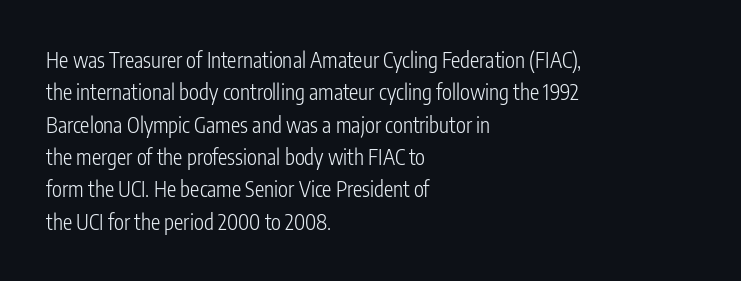
Q: Is the text bold? A: No.
Q: Is the text italic (slanted)? A: No, it is upright.
Q: Is the text underlined? A: No.
Q: How is the paragraph aligned? A: Left-aligned.
Q: Is the spacing between letters normal or unusually wide? A: Normal.
Q: Is the spacing between lines tight, normal or loose? A: Normal.
